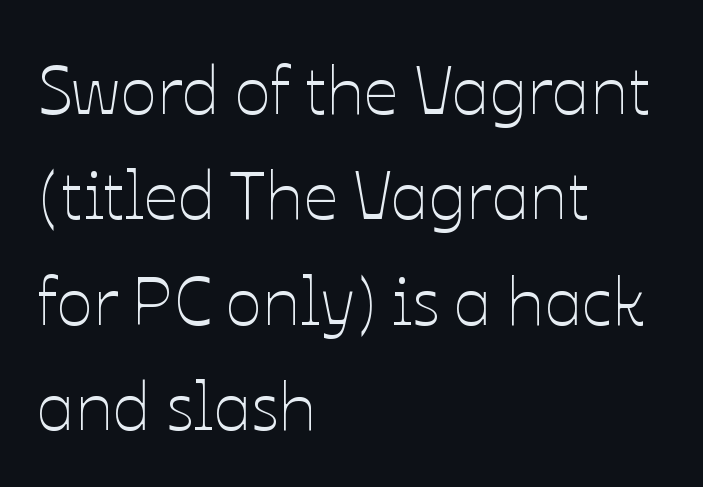
Q: Is the text bold? A: No.
Q: Is the text italic (slanted)? A: No, it is upright.
Q: Is the text underlined? A: No.
Q: How is the paragraph aligned? A: Left-aligned.
Q: Is the spacing between letters normal or unusually wide? A: Normal.
Q: Is the spacing between lines tight, normal or loose? A: Normal.
Q: Width (condensed, normal, or wide)? A: Normal.
Q: Stroke contrast? A: Low.
Q: x-height? A: Medium.
Q: Monospaced? A: No.
